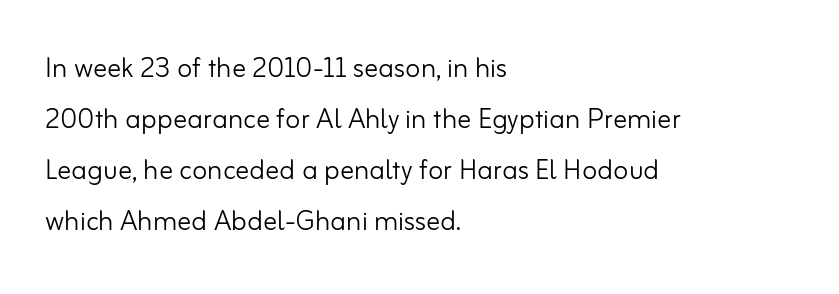
Q: Is the text bold? A: No.
Q: Is the text italic (slanted)? A: No, it is upright.
Q: Is the typeface a serif or a sans-serif typeface? A: Sans-serif.
Q: Is the text underlined? A: No.
Q: How is the paragraph aligned? A: Left-aligned.
Q: Is the spacing between letters normal or unusually wide? A: Normal.
Q: Is the spacing between lines tight, normal or loose? A: Normal.
Q: Width (condensed, normal, or wide)? A: Normal.
Q: Stroke contrast? A: Low.
Q: x-height? A: Small.
Q: Monospaced? A: No.
